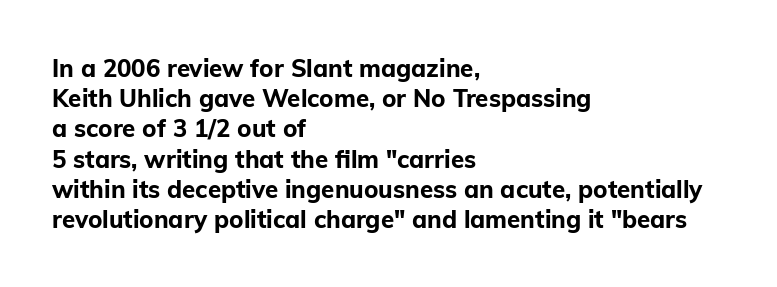
The image shows 24 px bold type, upright; set left-aligned, normal line spacing (1.26x), normal letter spacing, not underlined.
